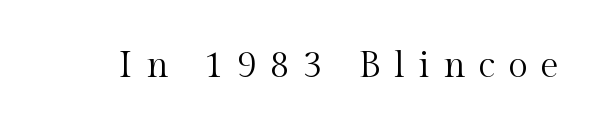
Q: Is the text bold? A: No.
Q: Is the text italic (slanted)? A: No, it is upright.
Q: Is the typeface a serif or a sans-serif typeface? A: Serif.
Q: Is the text underlined? A: No.
Q: Is the spacing between letters normal or unusually wide? A: Unusually wide.
Q: Width (condensed, normal, or wide)? A: Normal.
Q: x-height? A: Medium.
Q: Monospaced? A: No.
